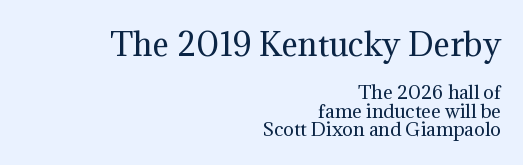
Q: Is the text bold? A: No.
Q: Is the text italic (slanted)? A: No, it is upright.
Q: Is the typeface a serif or a sans-serif typeface? A: Serif.
Q: Is the text underlined? A: No.
Q: How is the paragraph aligned? A: Right-aligned.
Q: Is the spacing between letters normal or unusually wide? A: Normal.
Q: Is the spacing between lines tight, normal or loose? A: Tight.
Q: Which block of text is set in a larger size, the first (top) or the second (bottom)? A: The first (top) one.
Q: Width (condensed, normal, or wide)? A: Normal.
Q: Stroke contrast? A: Medium.
Q: x-height? A: Medium.
Q: Monospaced? A: No.
